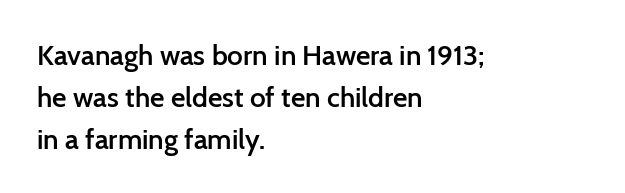
Q: Is the text bold? A: Semi-bold.
Q: Is the text italic (slanted)? A: No, it is upright.
Q: Is the typeface a serif or a sans-serif typeface? A: Sans-serif.
Q: Is the text underlined? A: No.
Q: How is the paragraph aligned? A: Left-aligned.
Q: Is the spacing between letters normal or unusually wide? A: Normal.
Q: Is the spacing between lines tight, normal or loose? A: Normal.
Q: Width (condensed, normal, or wide)? A: Normal.
Q: Stroke contrast? A: Low.
Q: x-height? A: Medium.
Q: Monospaced? A: No.
